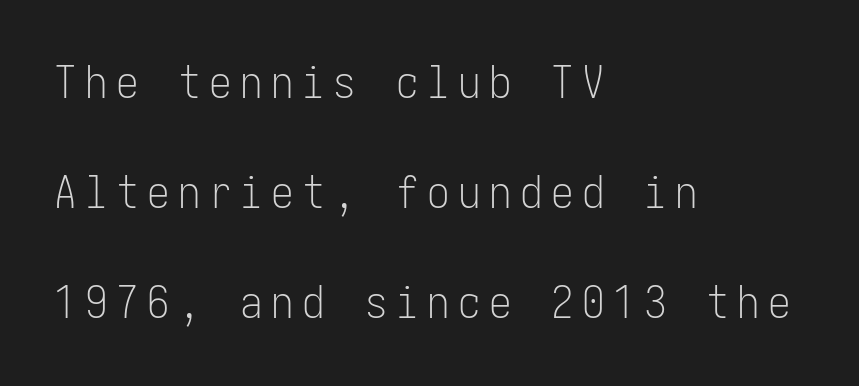
Q: Is the text bold? A: No.
Q: Is the text italic (slanted)? A: No, it is upright.
Q: Is the typeface a serif or a sans-serif typeface? A: Sans-serif.
Q: Is the text underlined? A: No.
Q: How is the paragraph aligned? A: Left-aligned.
Q: Is the spacing between lines tight, normal or loose? A: Loose.
Q: Width (condensed, normal, or wide)? A: Condensed.
Q: Stroke contrast? A: Low.
Q: x-height? A: Medium.
